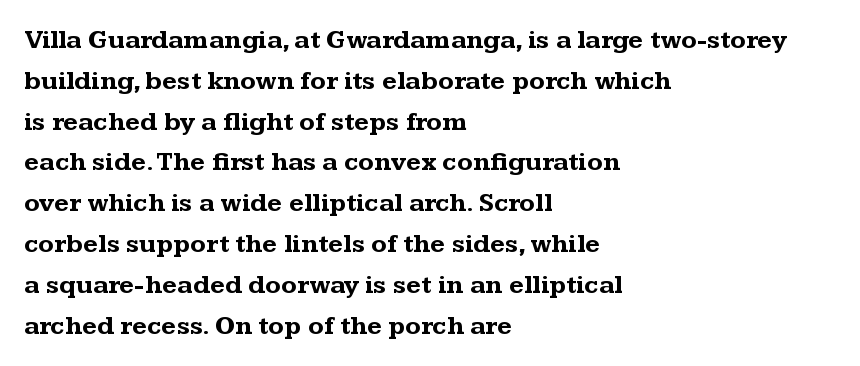
A dark, heavy texture on the line: the type is bold. Characters follow at the spacing the type designer built in. The designer left line spacing at the default. Unmarked baselines from the first word to the last. Posture: vertical.
